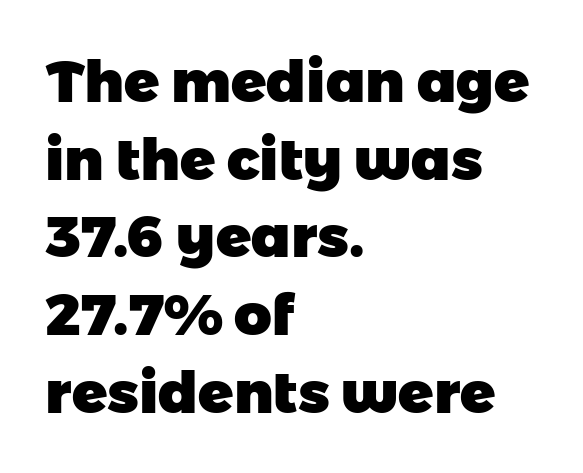
The image shows 58 px heavy sans-serif type; set left-aligned, normal line spacing (1.34x), normal letter spacing, not underlined; low stroke contrast and a medium x-height.
